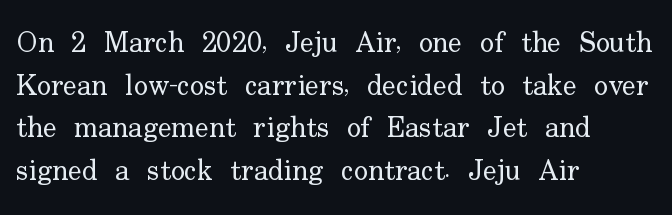
This sample has the flowing, uneven cadence of proportional lettering. If you drew a ruler down the left edge, every line would touch it. No heavy texture on the line: the type isn't bold. The line-height multiplier appears to be the usual default. Ascenders rise straight up at ninety degrees.
